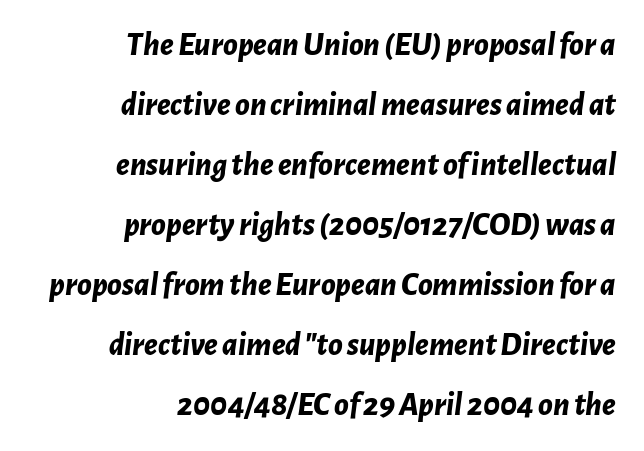
All the whitespace from short lines collects on the left. Plenty of ink on the page — the face is bold. The glyphs look as if they've been sheared to an angle. Compared with typical body copy, the letter spacing here is the same.
